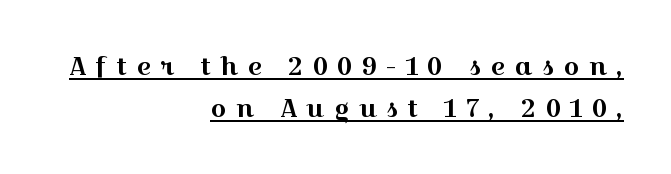
Q: Is the text italic (slanted)? A: No, it is upright.
Q: Is the text underlined? A: Yes.
Q: How is the paragraph aligned? A: Right-aligned.
Q: Is the spacing between letters normal or unusually wide? A: Unusually wide.
Q: Is the spacing between lines tight, normal or loose? A: Normal.
